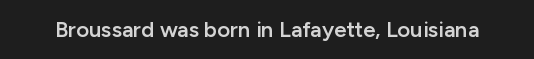
The image shows 22 px text type, upright; set normal letter spacing, not underlined.
